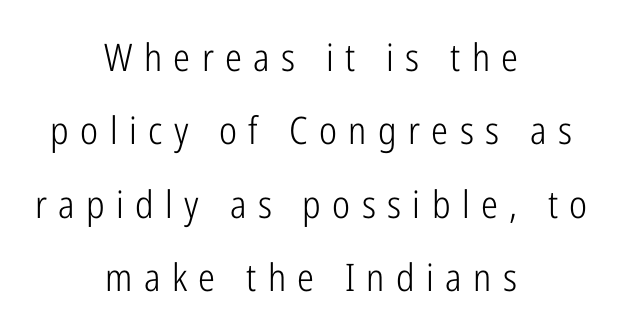
The image shows 38 px light, condensed sans-serif type, upright; set centered, loose line spacing (1.93x), unusually wide letter spacing (+0.3 em), not underlined; low stroke contrast and a medium x-height.
